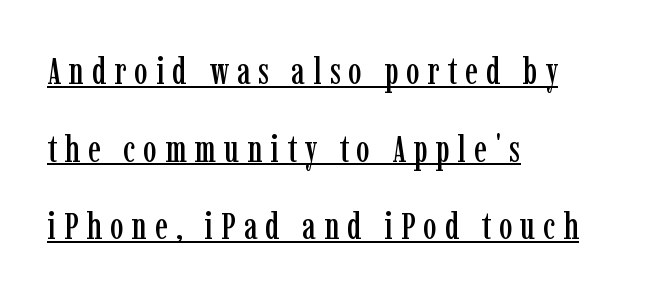
{"serif": "yes", "italic": "no", "width": "condensed", "stroke_contrast": "low", "x_height": "medium", "monospaced": "no", "underline": "yes", "align": "left", "line_spacing": "loose", "line_spacing_ratio": 2.04, "letter_spacing": "wide", "letter_spacing_em": 0.21, "glyph_px": 38}
